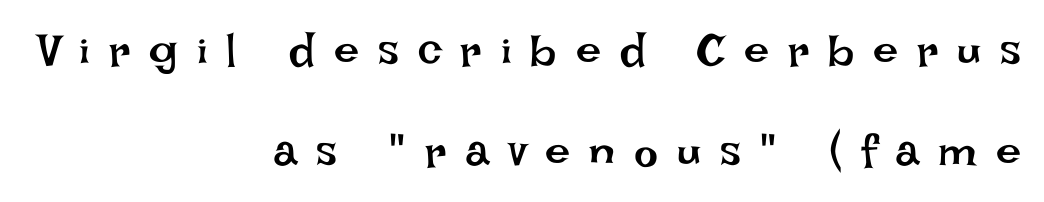
Q: Is the text bold? A: No.
Q: Is the text italic (slanted)? A: No, it is upright.
Q: Is the text underlined? A: No.
Q: How is the paragraph aligned? A: Right-aligned.
Q: Is the spacing between letters normal or unusually wide? A: Unusually wide.
Q: Is the spacing between lines tight, normal or loose? A: Loose.
Q: Width (condensed, normal, or wide)? A: Normal.
Q: Stroke contrast? A: Low.
Q: x-height? A: Large.
Q: Monospaced? A: No.
